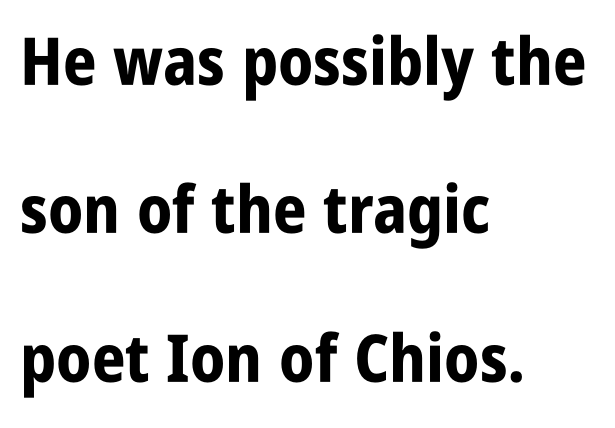
The axis of the letterforms is exactly vertical. The letters advance in unequal steps, a hallmark of proportional type. Letters rest on an invisible, unmarked baseline. The rendering anchors every line to the left-hand side.
